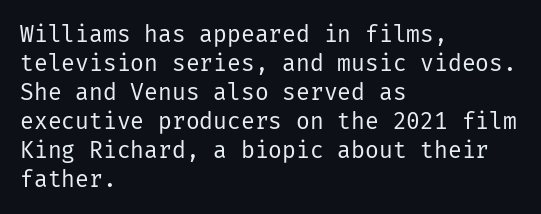
The image shows 23 px text type, upright; set left-aligned, normal line spacing (1.26x), normal letter spacing, not underlined.
